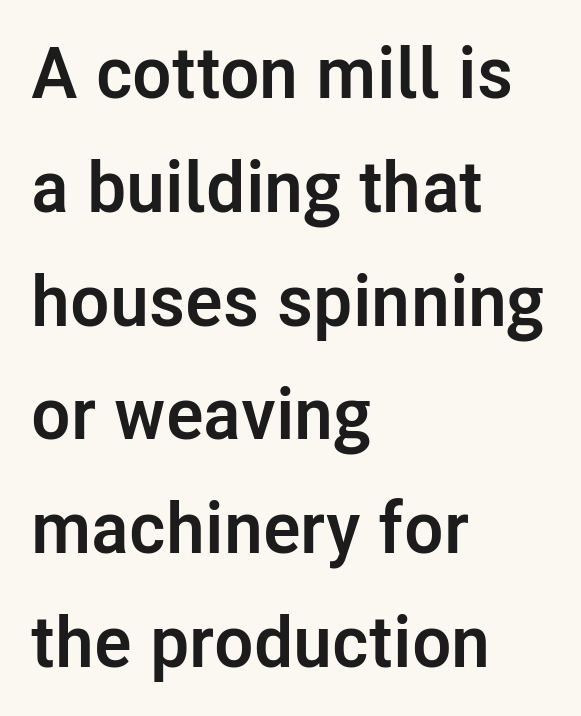
{"serif": "no", "italic": "no", "bold": "yes", "weight": "semibold", "width": "normal", "stroke_contrast": "low", "x_height": "medium", "monospaced": "no", "underline": "no", "align": "left", "line_spacing": "normal", "line_spacing_ratio": 1.58, "letter_spacing": "normal", "letter_spacing_em": 0.0, "glyph_px": 72}
